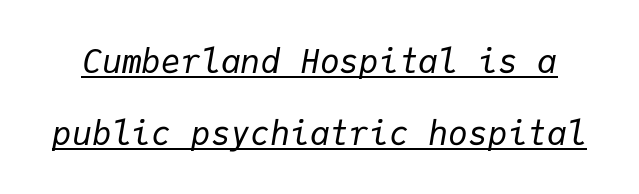
The image shows 33 px regular-weight type, italic (leaning right), monospaced; set loose line spacing (2.18x), normal letter spacing, underlined; low stroke contrast and a medium x-height.
